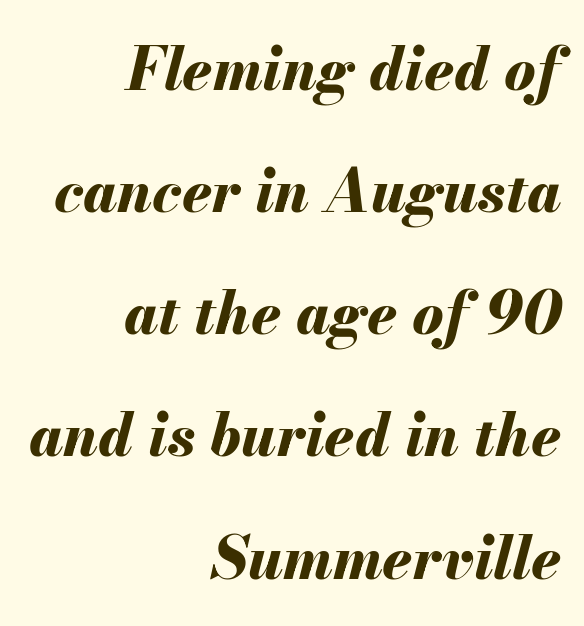
Q: Is the text bold? A: Yes.
Q: Is the text italic (slanted)? A: Yes, it leans right by about 13 degrees.
Q: Is the text underlined? A: No.
Q: How is the paragraph aligned? A: Right-aligned.
Q: Is the spacing between letters normal or unusually wide? A: Normal.
Q: Is the spacing between lines tight, normal or loose? A: Loose.
Q: Width (condensed, normal, or wide)? A: Normal.
Q: Stroke contrast? A: Medium.
Q: x-height? A: Small.
Q: Monospaced? A: No.
